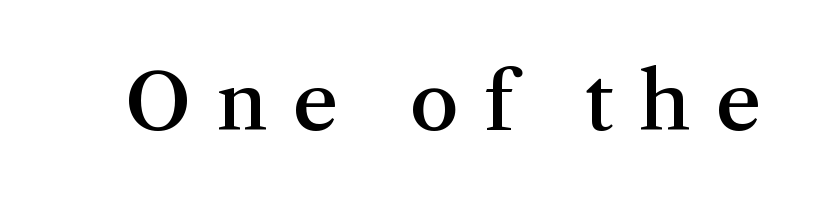
{"serif": "yes", "italic": "no", "bold": "semi", "weight": "semibold", "width": "normal", "stroke_contrast": "medium", "x_height": "medium", "monospaced": "no", "underline": "no", "letter_spacing": "wide", "letter_spacing_em": 0.32, "glyph_px": 79}
